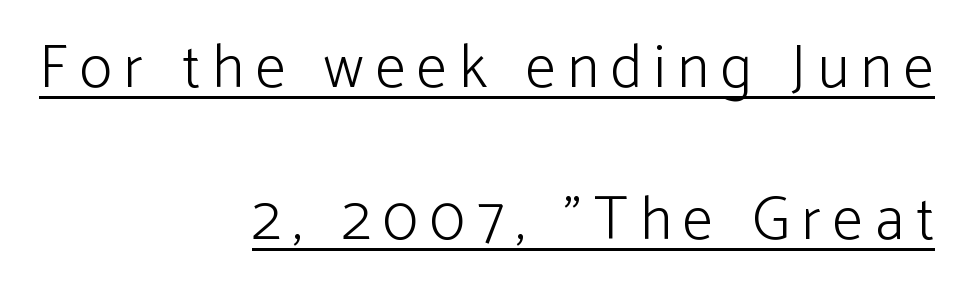
The image shows 61 px light sans-serif type, upright; set right-aligned, loose line spacing (2.5x), unusually wide letter spacing (+0.2 em), underlined; low stroke contrast and a medium x-height.
